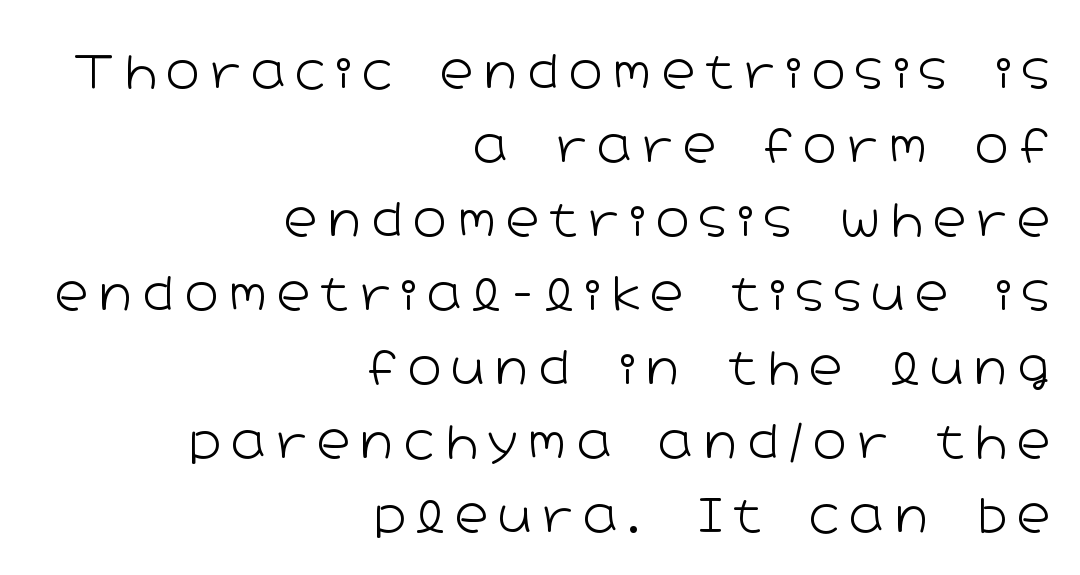
Each letter's strokes conclude bluntly, with no projecting serifs. There is plenty of visible air inserted between adjacent glyphs. This block has exactly the height ordinary leading produces. Plain, unruled lines of type. Is this a fixed-width face? No — the glyphs have proportional, varying widths.
